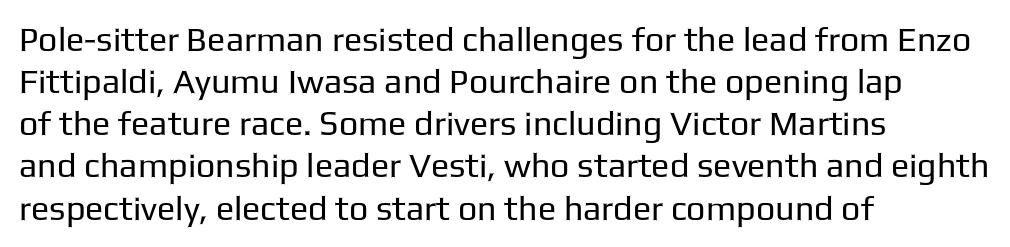
{"serif": "no", "italic": "no", "bold": "no", "weight": "regular", "width": "normal", "stroke_contrast": "low", "x_height": "medium", "monospaced": "no", "underline": "no", "align": "left", "line_spacing_ratio": 1.24, "letter_spacing": "normal", "letter_spacing_em": 0.0, "glyph_px": 34}
